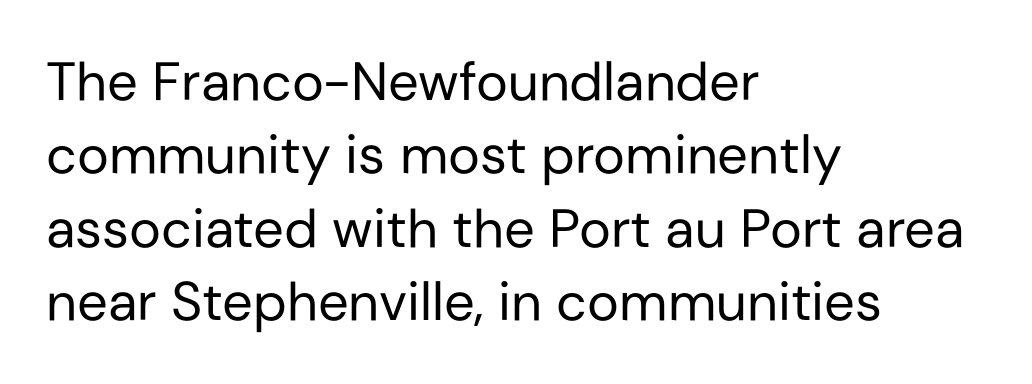
Q: Is the text bold? A: No.
Q: Is the text italic (slanted)? A: No, it is upright.
Q: Is the typeface a serif or a sans-serif typeface? A: Sans-serif.
Q: Is the text underlined? A: No.
Q: How is the paragraph aligned? A: Left-aligned.
Q: Is the spacing between letters normal or unusually wide? A: Normal.
Q: Is the spacing between lines tight, normal or loose? A: Normal.
Q: Width (condensed, normal, or wide)? A: Normal.
Q: Stroke contrast? A: Low.
Q: x-height? A: Medium.
Q: Monospaced? A: No.
